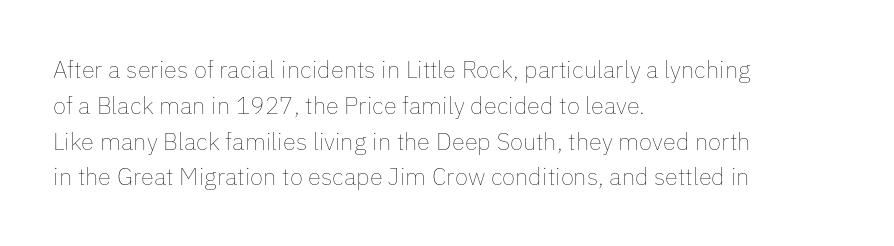
Q: Is the text bold? A: No.
Q: Is the text italic (slanted)? A: No, it is upright.
Q: Is the text underlined? A: No.
Q: How is the paragraph aligned? A: Left-aligned.
Q: Is the spacing between letters normal or unusually wide? A: Normal.
Q: Is the spacing between lines tight, normal or loose? A: Normal.
